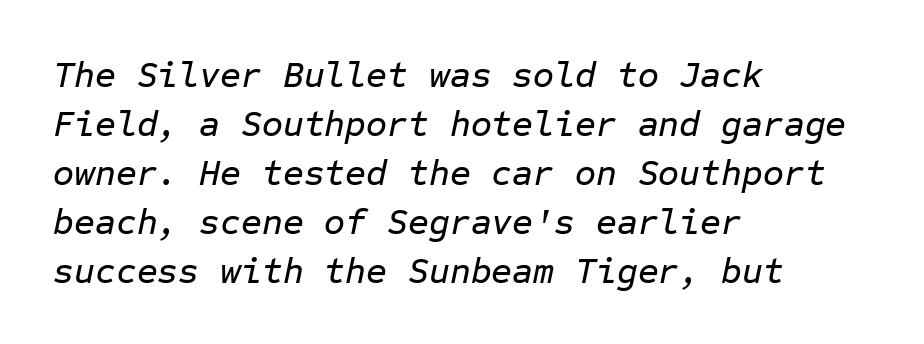
{"italic": "yes", "lean": "right", "slant_degrees": 12, "width": "normal", "stroke_contrast": "low", "x_height": "medium", "monospaced": "yes", "underline": "no", "align": "left", "line_spacing": "normal", "line_spacing_ratio": 1.36, "letter_spacing": "normal", "letter_spacing_em": 0.0, "glyph_px": 36}
